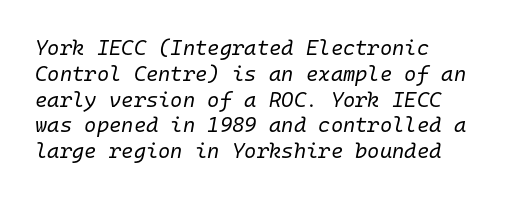
{"italic": "yes", "lean": "right", "slant_degrees": 10, "bold": "no", "underline": "no", "line_spacing_ratio": 1.23, "letter_spacing": "normal", "letter_spacing_em": 0.0, "glyph_px": 21}
